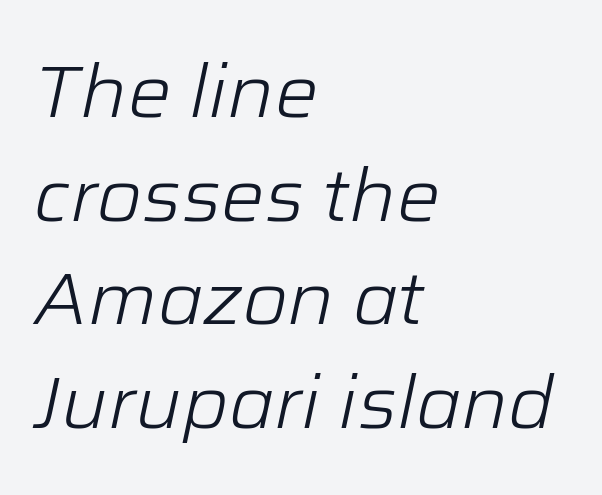
{"italic": "yes", "lean": "right", "slant_degrees": 12, "bold": "no", "weight": "light", "width": "normal", "stroke_contrast": "low", "x_height": "medium", "monospaced": "no", "underline": "no", "align": "left", "line_spacing": "normal", "line_spacing_ratio": 1.42, "letter_spacing": "normal", "letter_spacing_em": 0.0, "glyph_px": 73}
